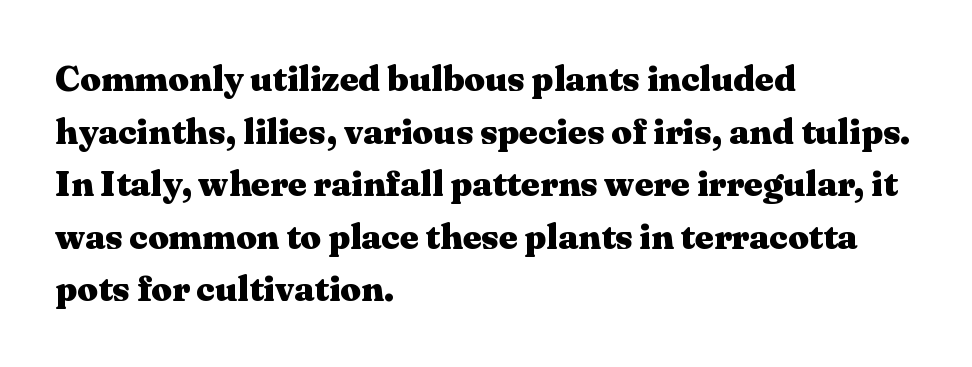
The image shows 36 px heavy, wide serif type, upright; set left-aligned, normal line spacing (1.46x), normal letter spacing, not underlined; medium stroke contrast and a medium x-height.
